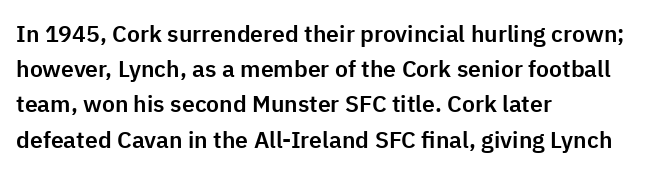
Q: Is the text italic (slanted)? A: No, it is upright.
Q: Is the text underlined? A: No.
Q: How is the paragraph aligned? A: Left-aligned.
Q: Is the spacing between letters normal or unusually wide? A: Normal.
Q: Is the spacing between lines tight, normal or loose? A: Normal.
